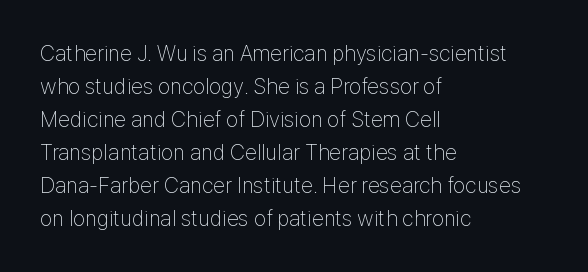
Q: Is the text bold? A: No.
Q: Is the text italic (slanted)? A: No, it is upright.
Q: Is the text underlined? A: No.
Q: How is the paragraph aligned? A: Left-aligned.
Q: Is the spacing between letters normal or unusually wide? A: Normal.
Q: Is the spacing between lines tight, normal or loose? A: Normal.
